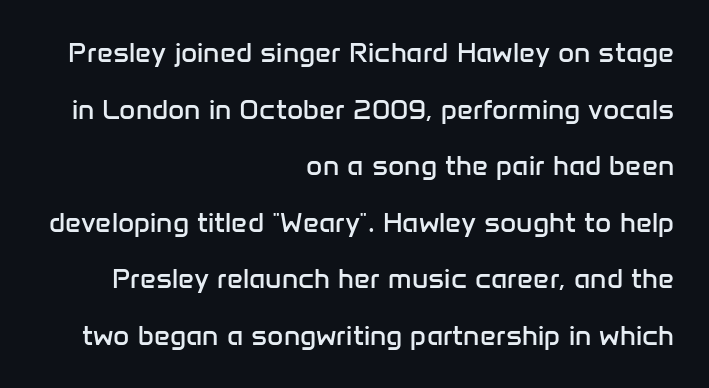
The image shows 28 px regular-weight sans-serif type, upright; set right-aligned, loose line spacing (2.02x), normal letter spacing, not underlined; low stroke contrast and a medium x-height.
